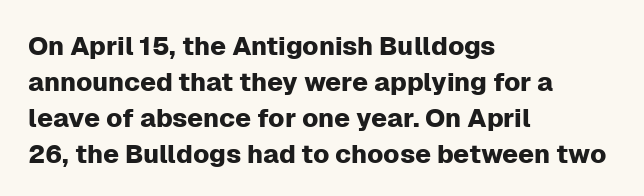
The image shows 26 px text type, upright; set left-aligned, normal line spacing (1.39x), normal letter spacing, not underlined.
